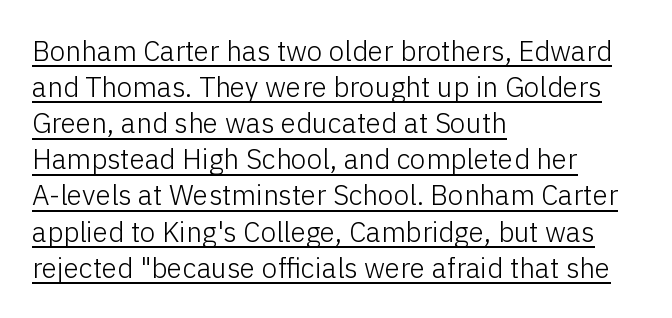
{"serif": "no", "italic": "no", "bold": "no", "weight": "light", "width": "normal", "stroke_contrast": "low", "x_height": "medium", "monospaced": "no", "underline": "yes", "align": "left", "line_spacing": "normal", "line_spacing_ratio": 1.29, "letter_spacing": "normal", "letter_spacing_em": 0.0, "glyph_px": 28}
